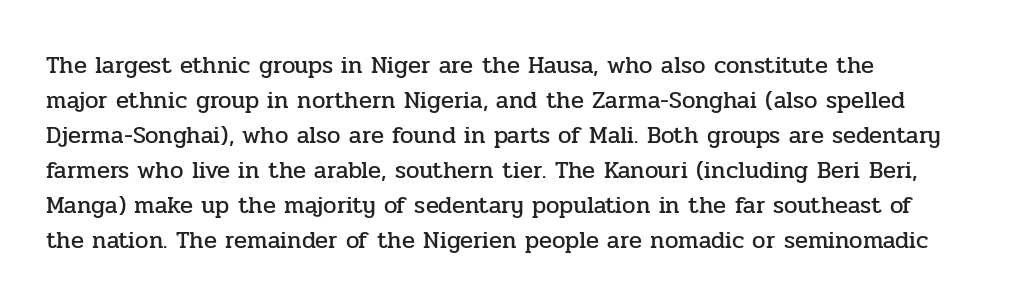
The image shows 24 px text type, upright; set normal line spacing (1.46x), normal letter spacing, not underlined.
